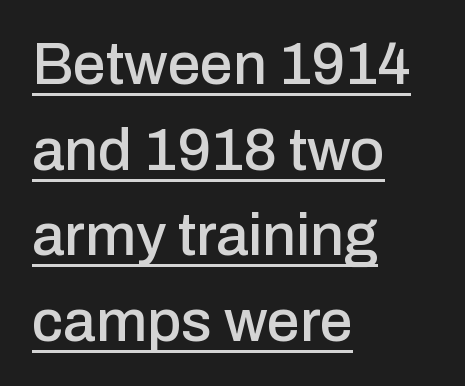
Layout note: lines flush left. Vertical spacing — default. A continuous stroke trails under the words, as in a hyperlink. The gaps between neighbouring characters are ordinary and unremarkable.
